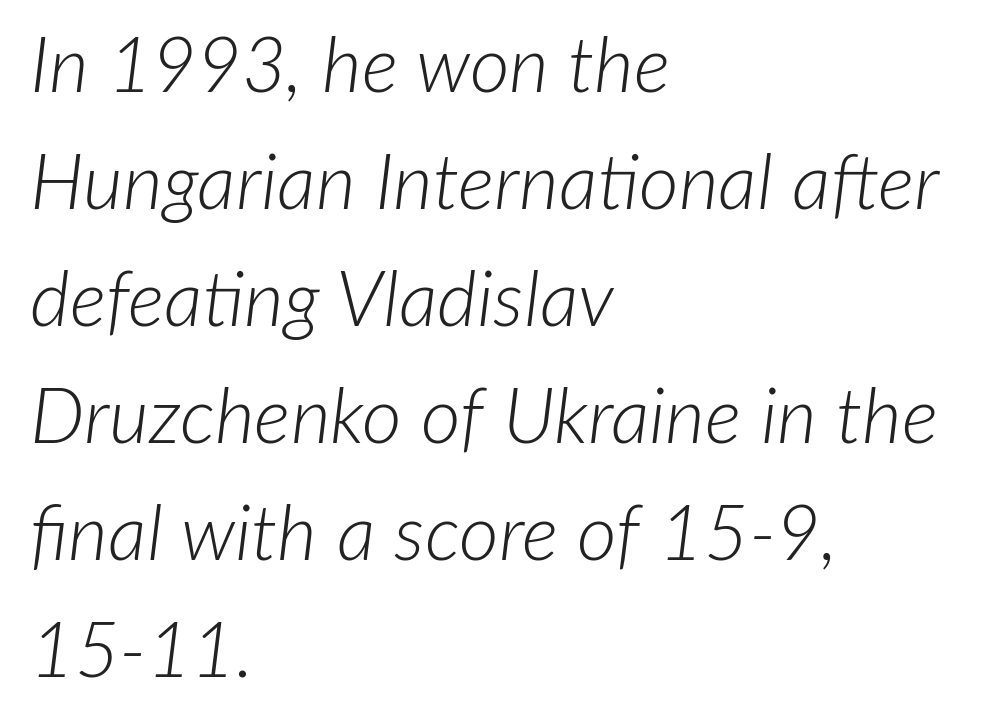
Q: Is the text bold? A: No.
Q: Is the text italic (slanted)? A: Yes, it leans right by about 7 degrees.
Q: Is the text underlined? A: No.
Q: How is the paragraph aligned? A: Left-aligned.
Q: Is the spacing between letters normal or unusually wide? A: Normal.
Q: Is the spacing between lines tight, normal or loose? A: Normal.
Q: Width (condensed, normal, or wide)? A: Normal.
Q: Stroke contrast? A: Low.
Q: x-height? A: Medium.
Q: Monospaced? A: No.
